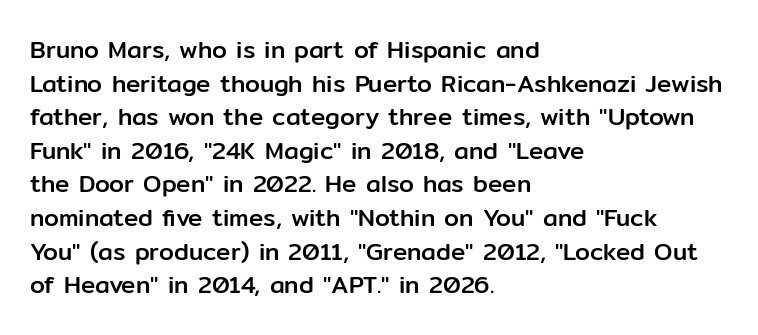
The image shows 24 px text type, upright; set left-aligned, normal line spacing (1.4x), normal letter spacing, not underlined.
